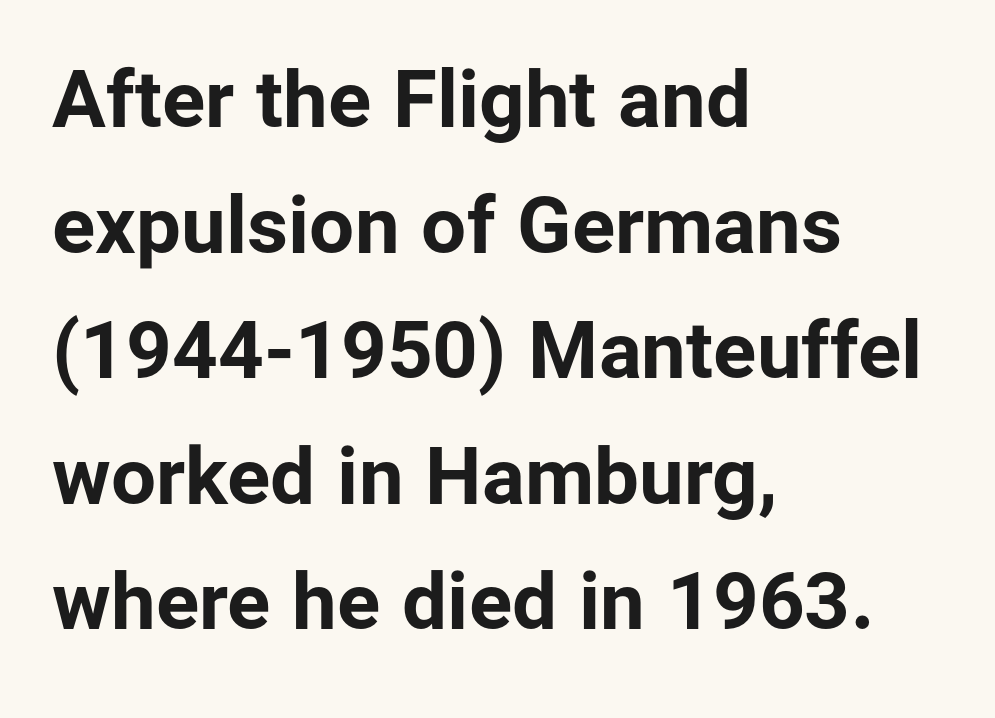
The font is running at its bold setting. The compositor pushed each line to the left boundary. This is sans-serif lettering, the kind often seen on screens and signage. Check the space under the baseline: it is left empty. Normally led — the rows are evenly, conventionally spaced. Tracking here is standard; glyphs follow each other at the usual distance.
